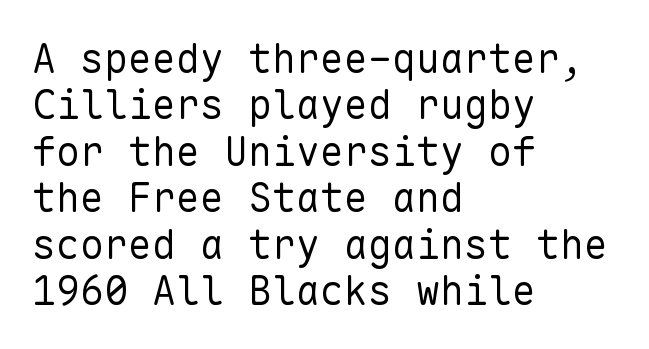
The image shows 40 px regular-weight sans-serif type, upright, monospaced; set left-aligned, line spacing 1.16x, normal letter spacing, not underlined; low stroke contrast and a medium x-height.
